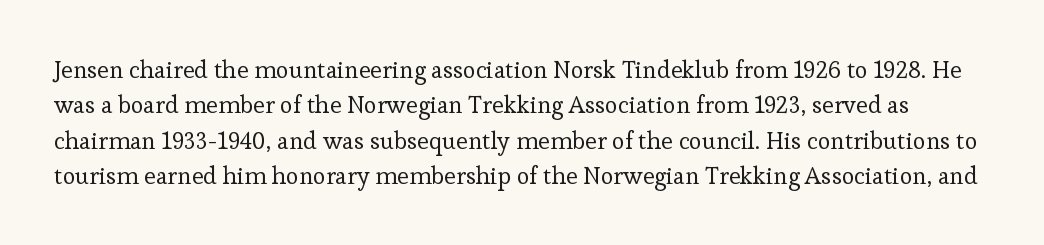
The image shows 24 px text type, upright; set normal line spacing (1.47x), normal letter spacing, not underlined.
